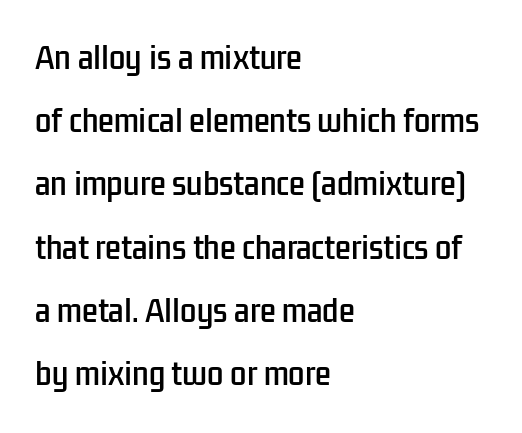
Q: Is the text italic (slanted)? A: No, it is upright.
Q: Is the typeface a serif or a sans-serif typeface? A: Sans-serif.
Q: Is the text underlined? A: No.
Q: How is the paragraph aligned? A: Left-aligned.
Q: Is the spacing between letters normal or unusually wide? A: Normal.
Q: Is the spacing between lines tight, normal or loose? A: Loose.
Q: Width (condensed, normal, or wide)? A: Condensed.
Q: Stroke contrast? A: Low.
Q: x-height? A: Medium.
Q: Monospaced? A: No.
